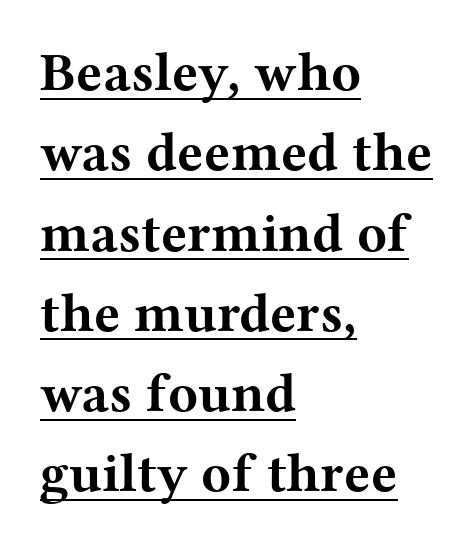
The image shows 55 px bold, wide serif type, upright; set left-aligned, normal line spacing (1.46x), normal letter spacing, underlined; medium stroke contrast and a medium x-height.
